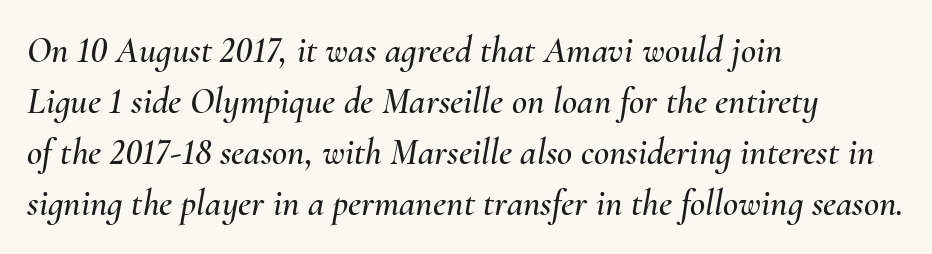
The image shows 37 px text type, italic (leaning right); set left-aligned, normal line spacing (1.38x), normal letter spacing, not underlined; medium stroke contrast and a small x-height.
